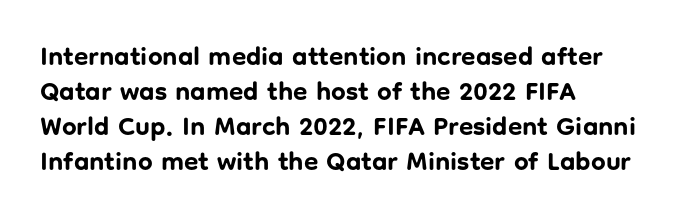
{"italic": "no", "bold": "yes", "underline": "no", "align": "left", "line_spacing": "normal", "line_spacing_ratio": 1.35, "letter_spacing": "normal", "letter_spacing_em": 0.0, "glyph_px": 26}
